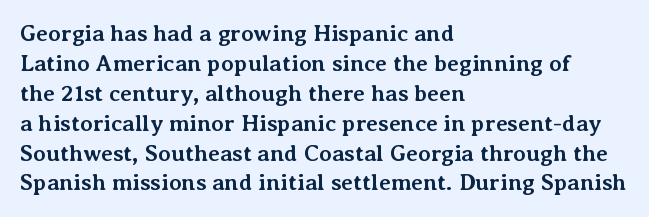
The image shows 23 px bold type, upright; set left-aligned, normal line spacing (1.3x), normal letter spacing, not underlined.
